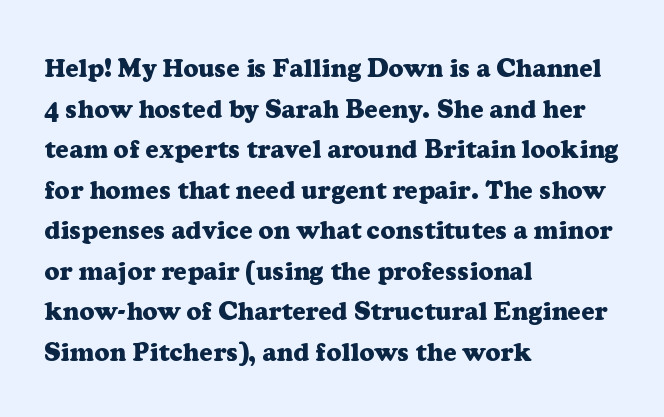
Q: Is the text bold? A: Yes.
Q: Is the text italic (slanted)? A: No, it is upright.
Q: Is the text underlined? A: No.
Q: How is the paragraph aligned? A: Left-aligned.
Q: Is the spacing between letters normal or unusually wide? A: Normal.
Q: Is the spacing between lines tight, normal or loose? A: Normal.
